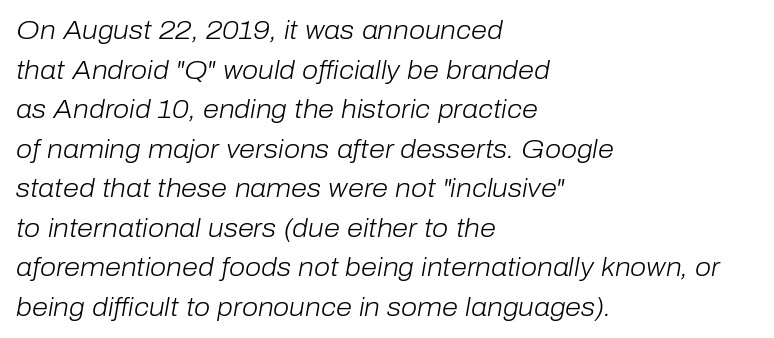
{"italic": "yes", "lean": "right", "slant_degrees": 10, "bold": "no", "underline": "no", "align": "left", "line_spacing": "normal", "line_spacing_ratio": 1.52, "letter_spacing": "normal", "letter_spacing_em": 0.0, "glyph_px": 26}
